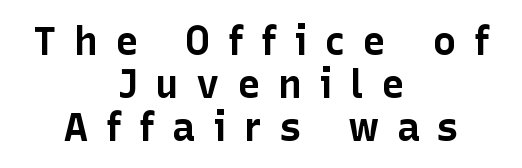
Q: Is the text bold? A: Yes.
Q: Is the text italic (slanted)? A: No, it is upright.
Q: Is the typeface a serif or a sans-serif typeface? A: Sans-serif.
Q: Is the text underlined? A: No.
Q: How is the paragraph aligned? A: Centered.
Q: Is the spacing between letters normal or unusually wide? A: Unusually wide.
Q: Is the spacing between lines tight, normal or loose? A: Tight.
Q: Width (condensed, normal, or wide)? A: Normal.
Q: Stroke contrast? A: Low.
Q: x-height? A: Medium.
Q: Monospaced? A: No.
